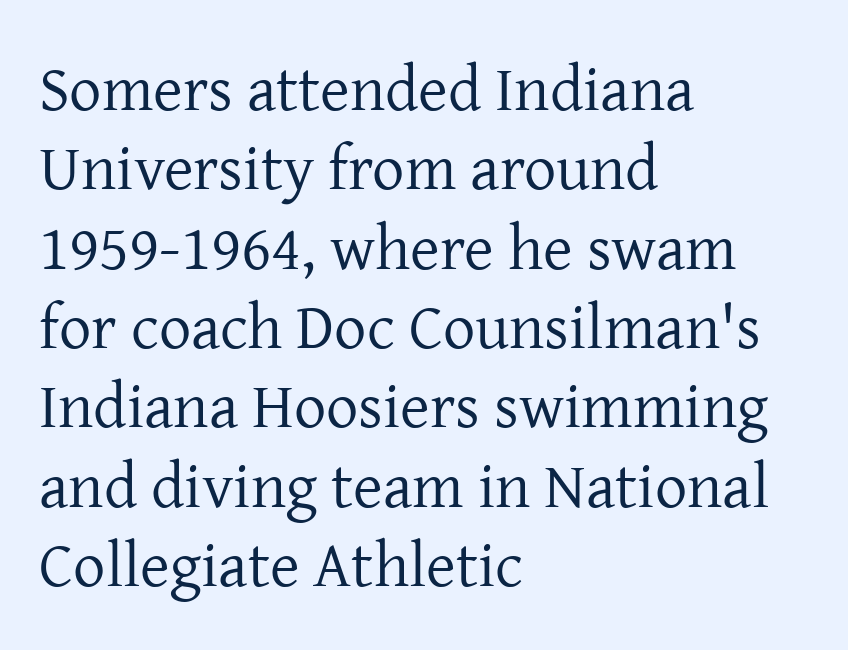
The image shows 64 px regular-weight serif type, upright; set left-aligned, line spacing 1.24x, normal letter spacing, not underlined; low stroke contrast and a medium x-height.
